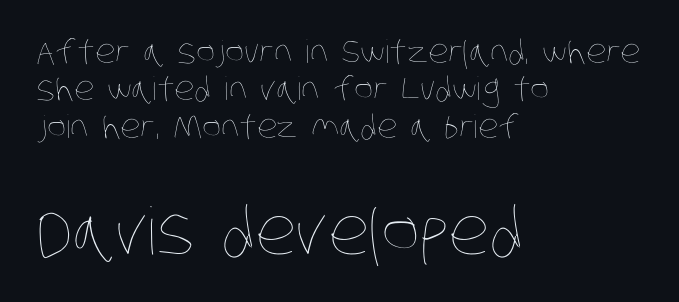
{"bold": "no", "weight": "thin", "width": "condensed", "stroke_contrast": "low", "x_height": "large", "monospaced": "no", "underline": "no", "align": "left", "line_spacing_ratio": 1.17, "letter_spacing": "normal", "letter_spacing_em": 0.0, "larger_block": "second", "size_ratio": 2.03, "glyph_px": 65}
